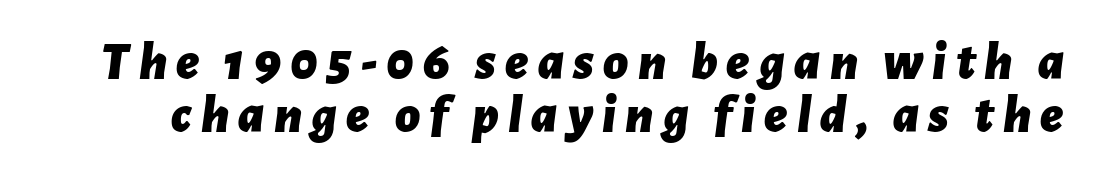
{"italic": "yes", "lean": "right", "slant_degrees": 7, "bold": "yes", "weight": "bold", "width": "normal", "stroke_contrast": "low", "x_height": "medium", "monospaced": "no", "underline": "no", "line_spacing": "tight", "line_spacing_ratio": 0.98, "glyph_px": 54}
